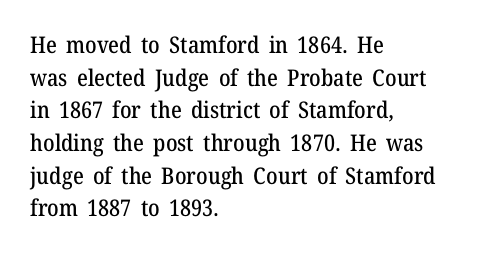
Q: Is the text italic (slanted)? A: No, it is upright.
Q: Is the text underlined? A: No.
Q: How is the paragraph aligned? A: Left-aligned.
Q: Is the spacing between letters normal or unusually wide? A: Normal.
Q: Is the spacing between lines tight, normal or loose? A: Normal.
